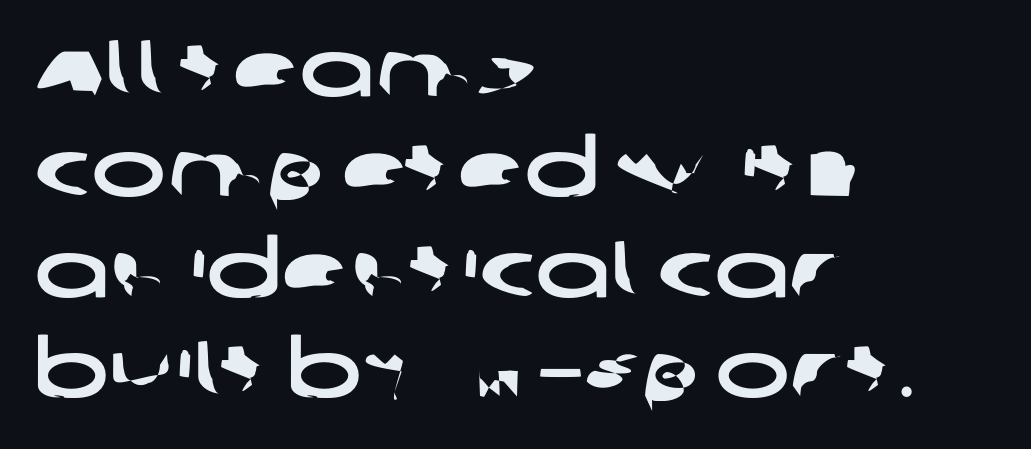
{"serif": "no", "width": "wide", "stroke_contrast": "low", "x_height": "large", "monospaced": "no", "underline": "no", "align": "left", "line_spacing": "normal", "line_spacing_ratio": 1.27, "letter_spacing": "normal", "letter_spacing_em": 0.0, "glyph_px": 79}
